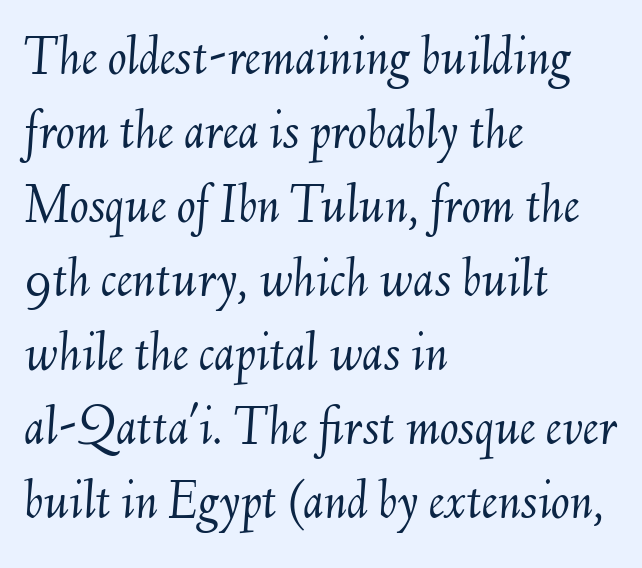
The image shows 56 px light type, italic (leaning right); set left-aligned, normal line spacing (1.32x), normal letter spacing, not underlined; medium stroke contrast and a small x-height.
